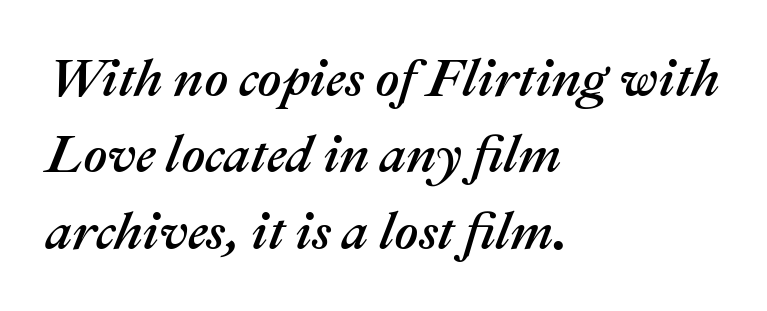
Q: Is the text italic (slanted)? A: Yes, it leans right by about 22 degrees.
Q: Is the text underlined? A: No.
Q: How is the paragraph aligned? A: Left-aligned.
Q: Is the spacing between letters normal or unusually wide? A: Normal.
Q: Is the spacing between lines tight, normal or loose? A: Normal.
Q: Width (condensed, normal, or wide)? A: Normal.
Q: Stroke contrast? A: Medium.
Q: x-height? A: Medium.
Q: Monospaced? A: No.
